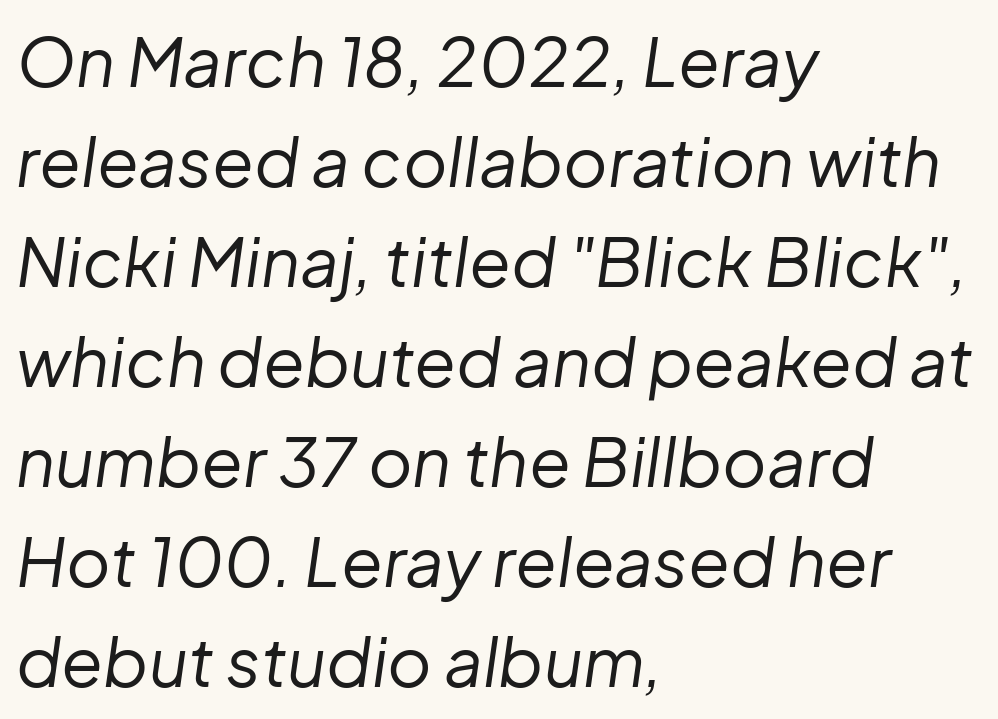
Q: Is the text bold? A: No.
Q: Is the text italic (slanted)? A: Yes, it leans right by about 8 degrees.
Q: Is the text underlined? A: No.
Q: How is the paragraph aligned? A: Left-aligned.
Q: Is the spacing between letters normal or unusually wide? A: Normal.
Q: Is the spacing between lines tight, normal or loose? A: Normal.
Q: Width (condensed, normal, or wide)? A: Normal.
Q: Stroke contrast? A: Low.
Q: x-height? A: Medium.
Q: Monospaced? A: No.
